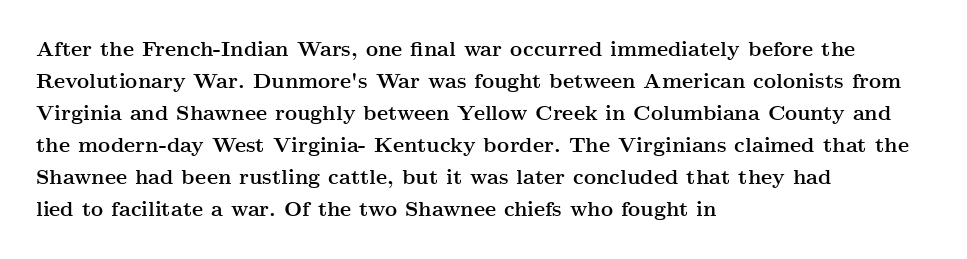
Q: Is the text bold? A: Yes.
Q: Is the text italic (slanted)? A: No, it is upright.
Q: Is the text underlined? A: No.
Q: How is the paragraph aligned? A: Left-aligned.
Q: Is the spacing between letters normal or unusually wide? A: Normal.
Q: Is the spacing between lines tight, normal or loose? A: Normal.
